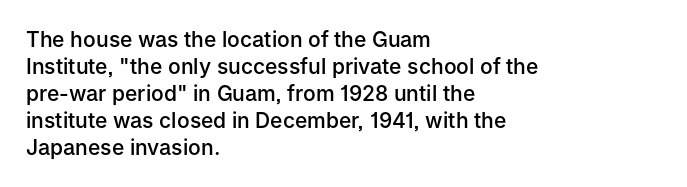
Q: Is the text bold? A: Semi-bold.
Q: Is the text italic (slanted)? A: No, it is upright.
Q: Is the text underlined? A: No.
Q: How is the paragraph aligned? A: Left-aligned.
Q: Is the spacing between letters normal or unusually wide? A: Normal.
Q: Is the spacing between lines tight, normal or loose? A: Normal.
